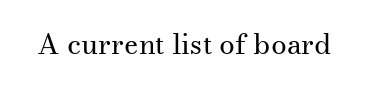
The font's upright variant was chosen for this text. The passage shown is not bold in any degree. Spacing verdict: proportional, widths tailored to each character. Observe the serifs anchoring each vertical stroke in this sample.
